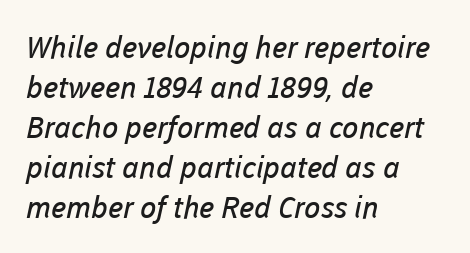
Q: Is the text bold? A: No.
Q: Is the typeface a serif or a sans-serif typeface? A: Sans-serif.
Q: Is the text underlined? A: No.
Q: How is the paragraph aligned? A: Left-aligned.
Q: Is the spacing between letters normal or unusually wide? A: Normal.
Q: Is the spacing between lines tight, normal or loose? A: Normal.
Q: Width (condensed, normal, or wide)? A: Normal.
Q: Stroke contrast? A: Low.
Q: x-height? A: Medium.
Q: Monospaced? A: No.
